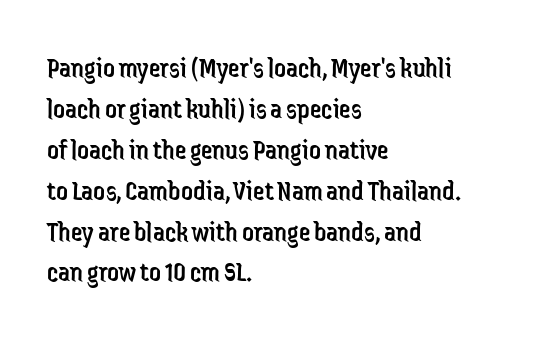
{"serif": "no", "italic": "no", "bold": "no", "weight": "regular", "width": "condensed", "stroke_contrast": "low", "x_height": "medium", "monospaced": "no", "underline": "no", "align": "left", "line_spacing": "normal", "line_spacing_ratio": 1.41, "letter_spacing": "normal", "letter_spacing_em": 0.0, "glyph_px": 29}
